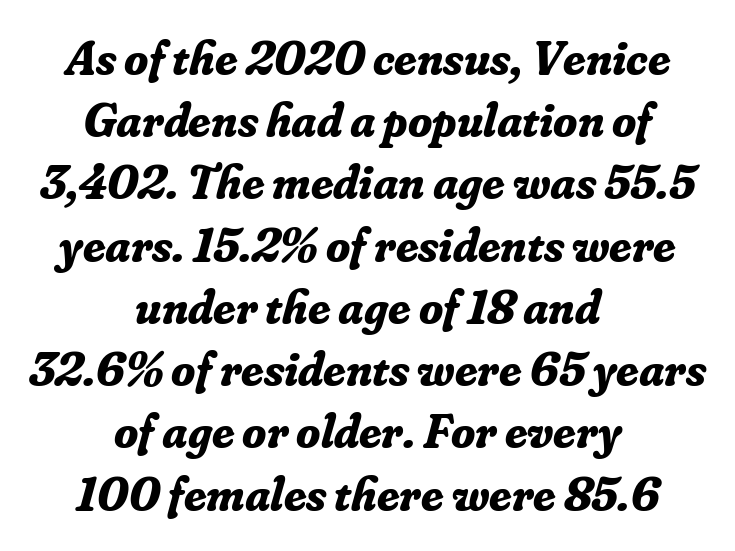
{"serif": "yes", "italic": "yes", "lean": "right", "slant_degrees": 16, "bold": "yes", "weight": "bold", "width": "normal", "stroke_contrast": "low", "x_height": "small", "monospaced": "no", "underline": "no", "align": "center", "line_spacing": "normal", "line_spacing_ratio": 1.27, "letter_spacing": "normal", "letter_spacing_em": 0.0, "glyph_px": 49}
